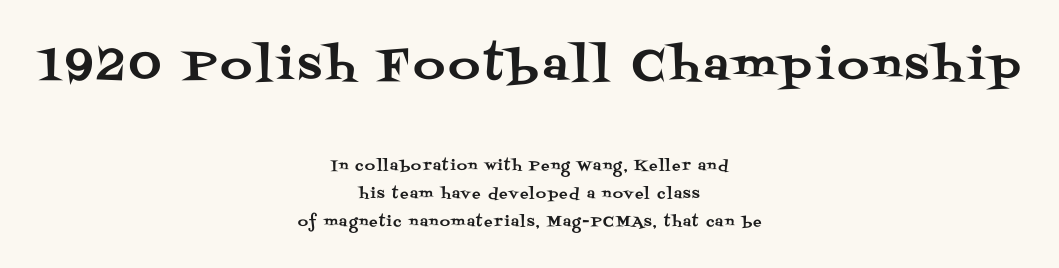
Is there much room between lines? Yes — plenty of vertical air separates them. This sample is center-justified, so both line endings float freely. The space directly below the letters is spotless. The passage shown is typed in a proportional face where columns would drift. The block sitting higher on the canvas is the one with enlarged characters.
